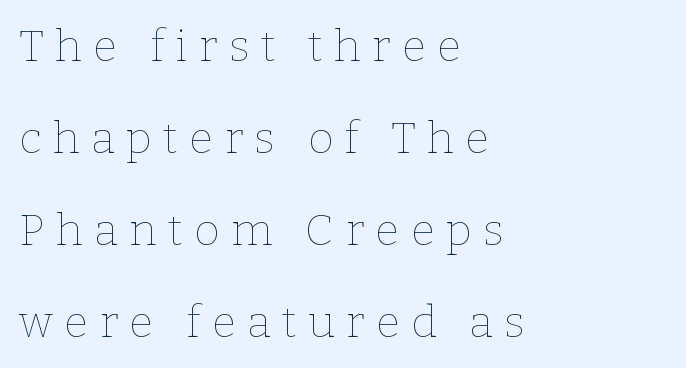
The strokes are not fattened; the text isn't bold. The letters stand straight up with perfectly vertical stems. Do the characters align in a grid? No, the font is proportional. The rendering uses a large line-height, opening up the rows. This sample uses expanded letter spacing, leaving extra air between glyphs.
